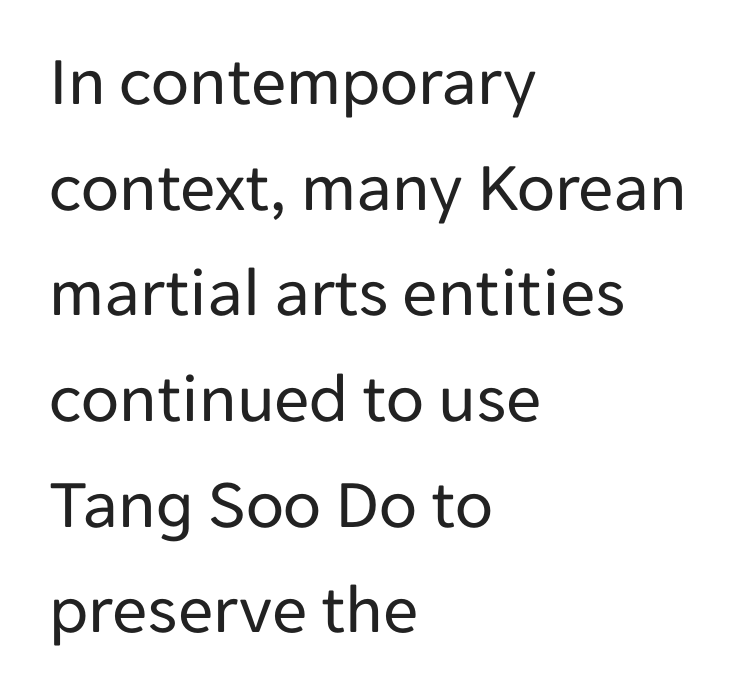
The image shows 70 px regular-weight sans-serif type, upright; set left-aligned, normal line spacing (1.51x), normal letter spacing, not underlined; low stroke contrast and a medium x-height.
